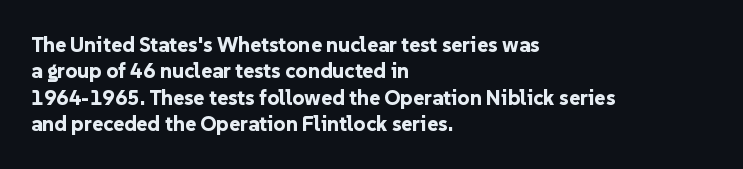
What weight is shown? A full bold with thick strokes. The lettering holds an erect, upright posture throughout. Plain, unruled lines of type. The rendering keeps characters at their native spacing. Leading: standard.
